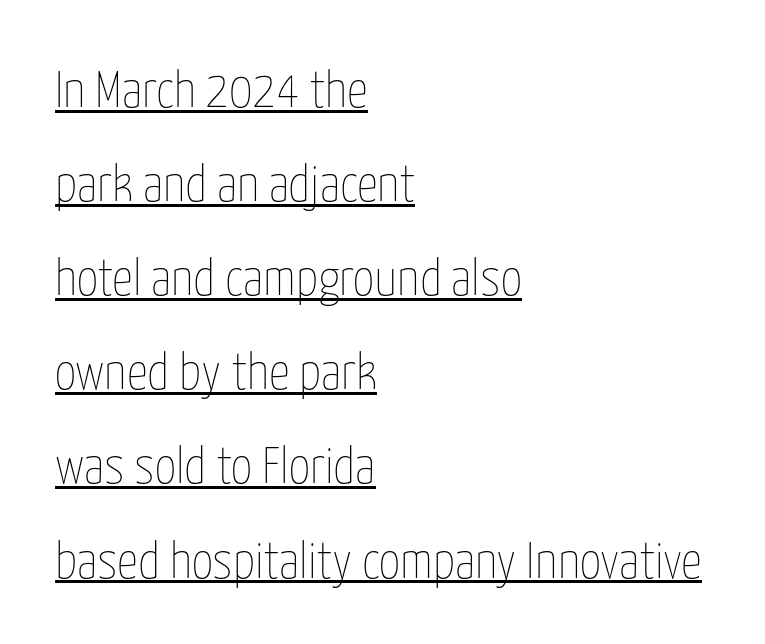
The image shows 52 px thin, condensed type, upright; set left-aligned, line spacing 1.81x, normal letter spacing, underlined; low stroke contrast and a medium x-height.
